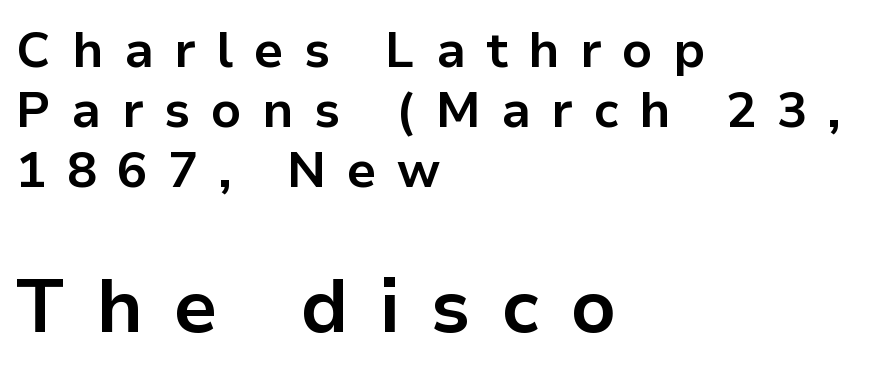
Q: Is the text bold? A: Yes.
Q: Is the text italic (slanted)? A: No, it is upright.
Q: Is the typeface a serif or a sans-serif typeface? A: Sans-serif.
Q: Is the text underlined? A: No.
Q: How is the paragraph aligned? A: Left-aligned.
Q: Is the spacing between letters normal or unusually wide? A: Unusually wide.
Q: Which block of text is set in a larger size, the first (top) or the second (bottom)? A: The second (bottom) one.
Q: Width (condensed, normal, or wide)? A: Normal.
Q: Stroke contrast? A: Low.
Q: x-height? A: Medium.
Q: Monospaced? A: No.
